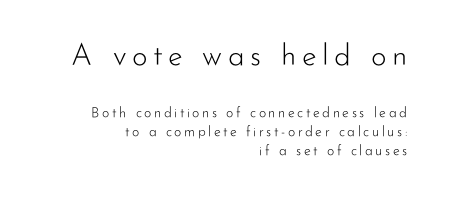
Q: Is the text bold? A: No.
Q: Is the text italic (slanted)? A: No, it is upright.
Q: Is the typeface a serif or a sans-serif typeface? A: Sans-serif.
Q: Is the text underlined? A: No.
Q: How is the paragraph aligned? A: Right-aligned.
Q: Is the spacing between lines tight, normal or loose? A: Normal.
Q: Which block of text is set in a larger size, the first (top) or the second (bottom)? A: The first (top) one.
Q: Width (condensed, normal, or wide)? A: Normal.
Q: Stroke contrast? A: Low.
Q: x-height? A: Small.
Q: Monospaced? A: No.
